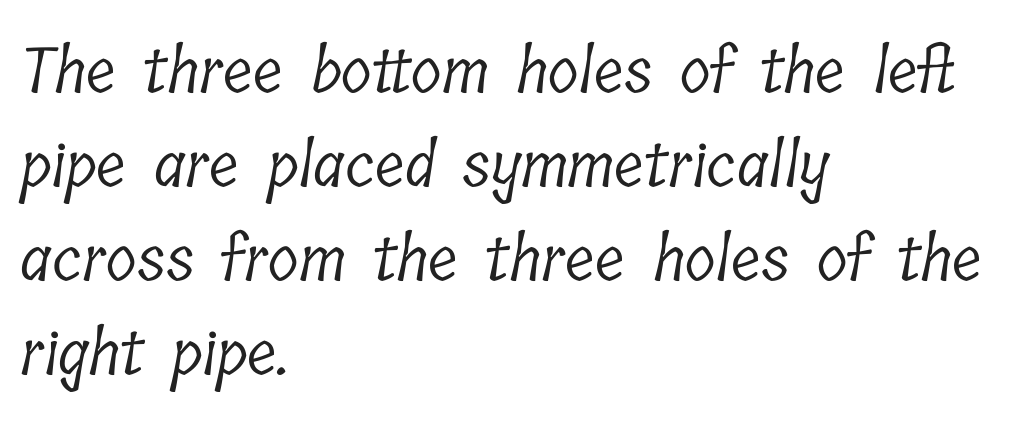
Q: Is the text bold? A: No.
Q: Is the typeface a serif or a sans-serif typeface? A: Serif.
Q: Is the text underlined? A: No.
Q: How is the paragraph aligned? A: Left-aligned.
Q: Is the spacing between letters normal or unusually wide? A: Normal.
Q: Is the spacing between lines tight, normal or loose? A: Normal.
Q: Width (condensed, normal, or wide)? A: Condensed.
Q: Stroke contrast? A: Low.
Q: x-height? A: Medium.
Q: Monospaced? A: No.
